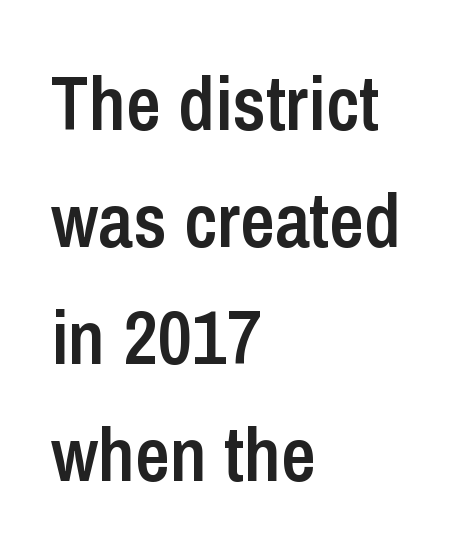
Leading: standard. How heavy is the stroke? Medium-heavy — a semibold, shy of bold. Is there any slant? The stems are plumb. Check under the words: just untouched page. Character widths vary here, with narrow letters taking less room than wide ones. These lines stack with their left ends in a neat column.
